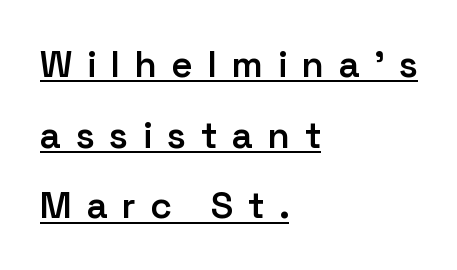
{"serif": "no", "italic": "no", "bold": "semi", "weight": "semibold", "width": "normal", "stroke_contrast": "low", "x_height": "medium", "monospaced": "no", "underline": "yes", "align": "left", "line_spacing": "loose", "line_spacing_ratio": 1.91, "letter_spacing": "wide", "letter_spacing_em": 0.41, "glyph_px": 37}
